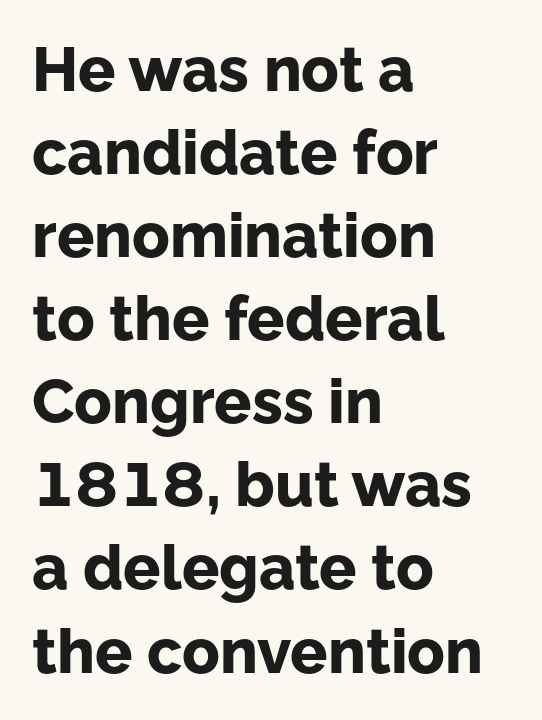
The image shows 62 px bold sans-serif type, upright; set left-aligned, normal line spacing (1.34x), normal letter spacing, not underlined; low stroke contrast and a medium x-height.
